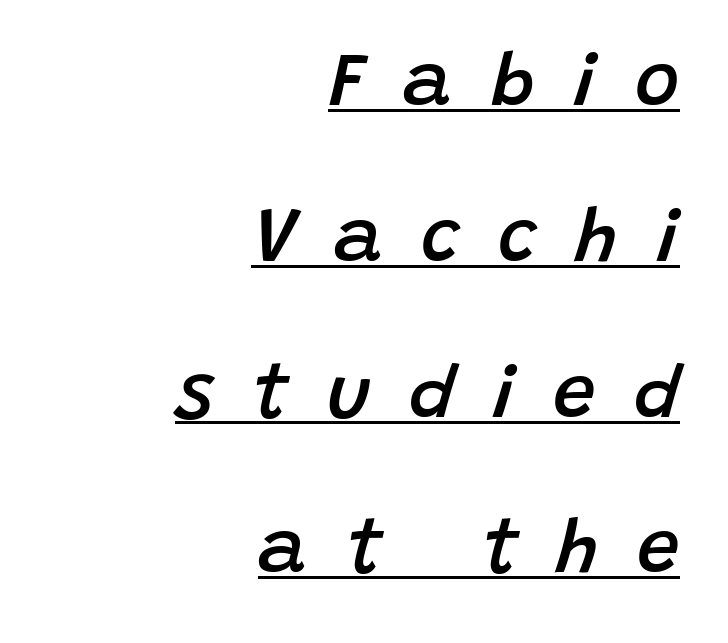
{"italic": "yes", "lean": "right", "slant_degrees": 15, "bold": "semi", "weight": "semibold", "width": "normal", "stroke_contrast": "low", "x_height": "large", "monospaced": "no", "underline": "yes", "align": "right", "line_spacing": "loose", "line_spacing_ratio": 2.05, "letter_spacing": "wide", "letter_spacing_em": 0.5, "glyph_px": 76}
